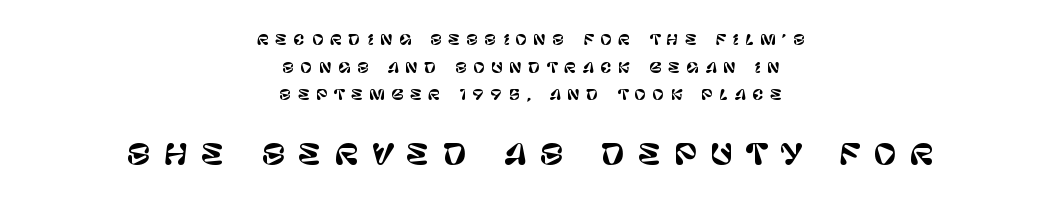
{"serif": "no", "width": "normal", "stroke_contrast": "low", "x_height": "large", "monospaced": "no", "underline": "no", "align": "center", "line_spacing": "loose", "line_spacing_ratio": 1.98, "letter_spacing": "wide", "letter_spacing_em": 0.47, "larger_block": "second", "size_ratio": 2.0, "glyph_px": 28}
